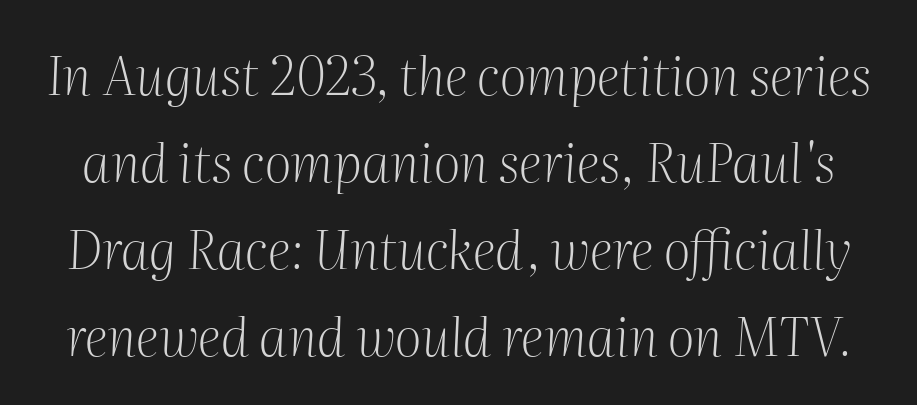
{"serif": "yes", "italic": "yes", "lean": "right", "slant_degrees": 2, "bold": "no", "weight": "light", "width": "normal", "stroke_contrast": "medium", "x_height": "medium", "monospaced": "no", "underline": "no", "line_spacing": "normal", "line_spacing_ratio": 1.64, "letter_spacing": "normal", "letter_spacing_em": 0.0, "glyph_px": 53}
